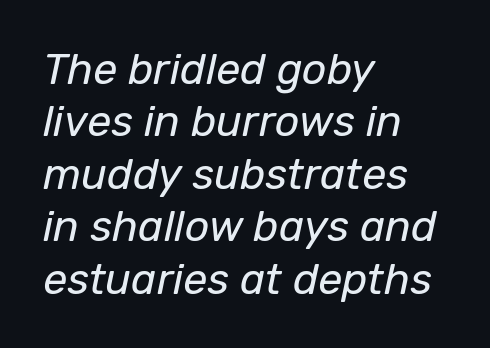
Any mark beneath the type? The region is blank. There is no visible air inserted between adjacent glyphs. The passage shown is typed in a proportional face where columns would drift. In terms of posture, this sample is oblique. The typeface has the unassuming heft of standard copy or less. A student would call this left alignment; a typographer would say flush left, rag right.
